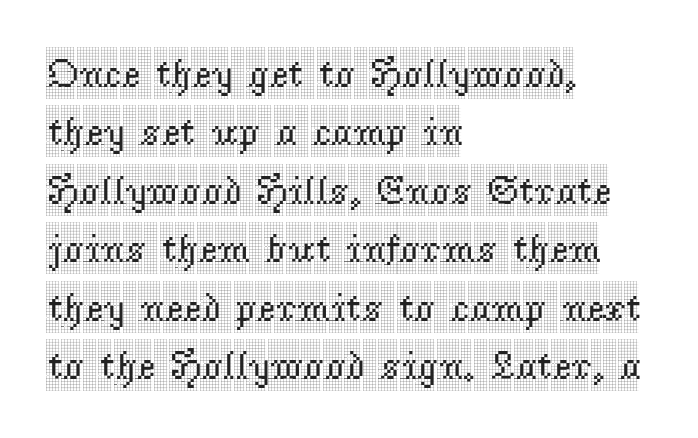
Default kerning and tracking; the words read as compact shapes. Every character sits straight up, as roman type does. Does the type have serifs? Yes, each stem ends in a small foot. The passage shown is typed in a proportional face where columns would drift.
